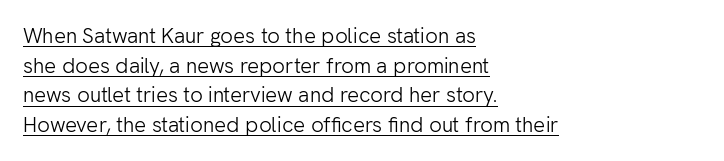
Glyph-to-glyph distance matches everyday printed text. Unbolded letterforms with no extra heft. This is underlined copy, the kind a proofreader might mark for attention. The axis of the letterforms is exactly vertical. Regarding leading, the lines here are spaced in the standard way.
